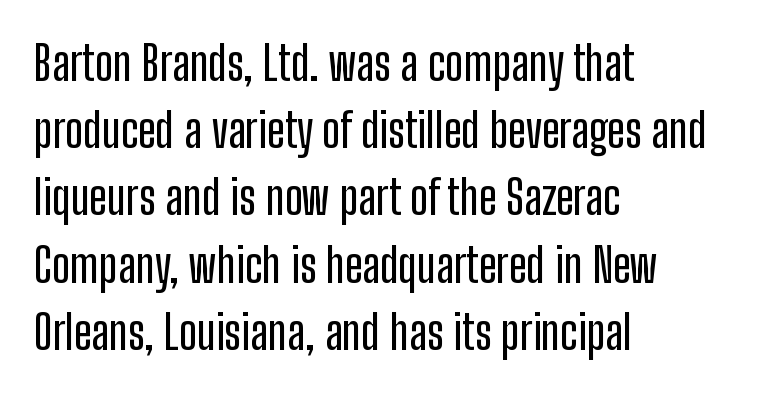
Glyph-to-glyph distance matches everyday printed text. Every character sits straight up, as roman type does. Line spacing here is normal. Letterform terminals end flat and unadorned throughout the passage. Proportional: the letters do not fall into vertical columns. The text block is weighted toward the left margin, trailing off unevenly rightward.
